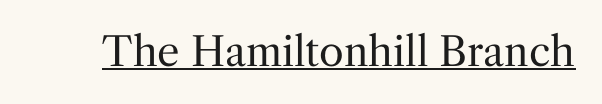
{"serif": "yes", "italic": "no", "bold": "no", "weight": "regular", "width": "normal", "stroke_contrast": "medium", "x_height": "medium", "monospaced": "no", "underline": "yes", "letter_spacing": "normal", "letter_spacing_em": 0.0, "glyph_px": 40}
